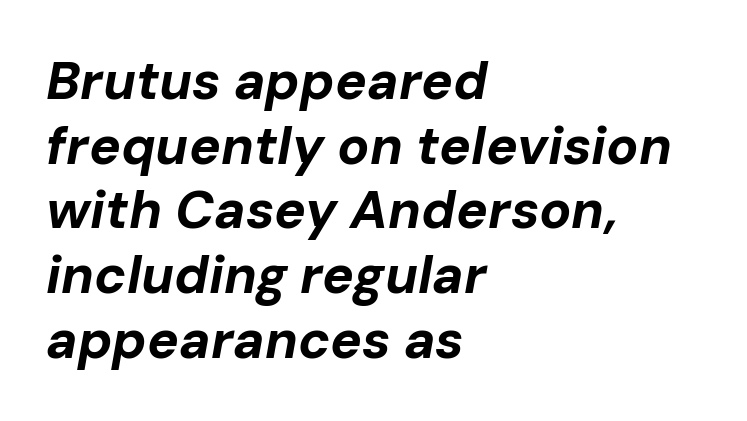
The glyphs look as if they've been sheared to an angle. The baseline area is clear. Is this a fixed-width face? No — the glyphs have proportional, varying widths. Heavy, bold letterforms.
